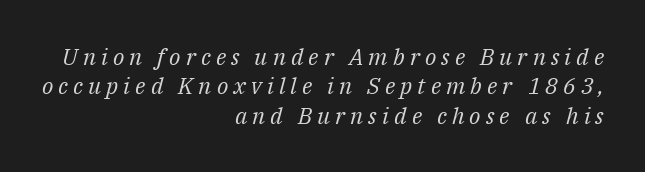
{"italic": "yes", "lean": "right", "slant_degrees": 14, "bold": "no", "underline": "no", "align": "right", "line_spacing": "normal", "line_spacing_ratio": 1.28, "letter_spacing": "wide", "letter_spacing_em": 0.22, "glyph_px": 23}
